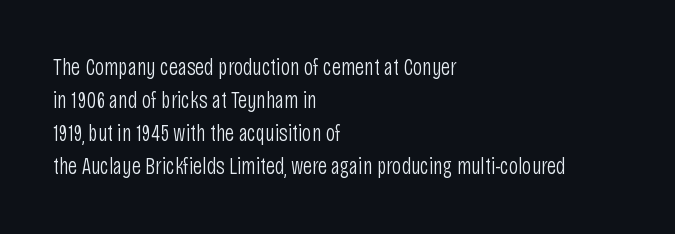
The image shows 23 px text type, upright; set left-aligned, normal line spacing (1.43x), normal letter spacing, not underlined.
